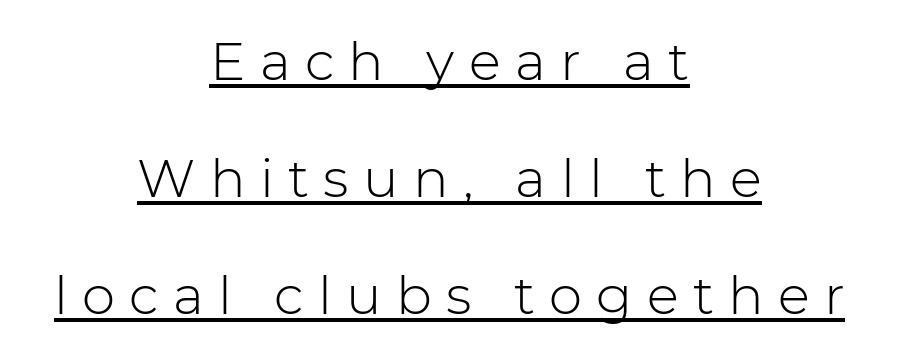
Q: Is the text bold? A: No.
Q: Is the text italic (slanted)? A: No, it is upright.
Q: Is the typeface a serif or a sans-serif typeface? A: Sans-serif.
Q: Is the text underlined? A: Yes.
Q: How is the paragraph aligned? A: Centered.
Q: Is the spacing between letters normal or unusually wide? A: Unusually wide.
Q: Is the spacing between lines tight, normal or loose? A: Loose.
Q: Width (condensed, normal, or wide)? A: Normal.
Q: Stroke contrast? A: Low.
Q: x-height? A: Medium.
Q: Monospaced? A: No.
